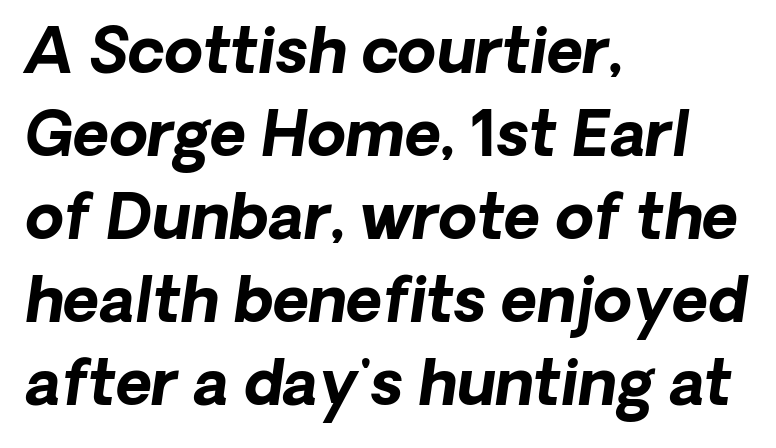
Heavy, bold letterforms. Looking at the ascenders, they clearly lean. Leading: standard. Varying glyph widths throughout — classic text-font behaviour. The foot of each line stays bare and open. The paragraph shown leans on its left margin.
